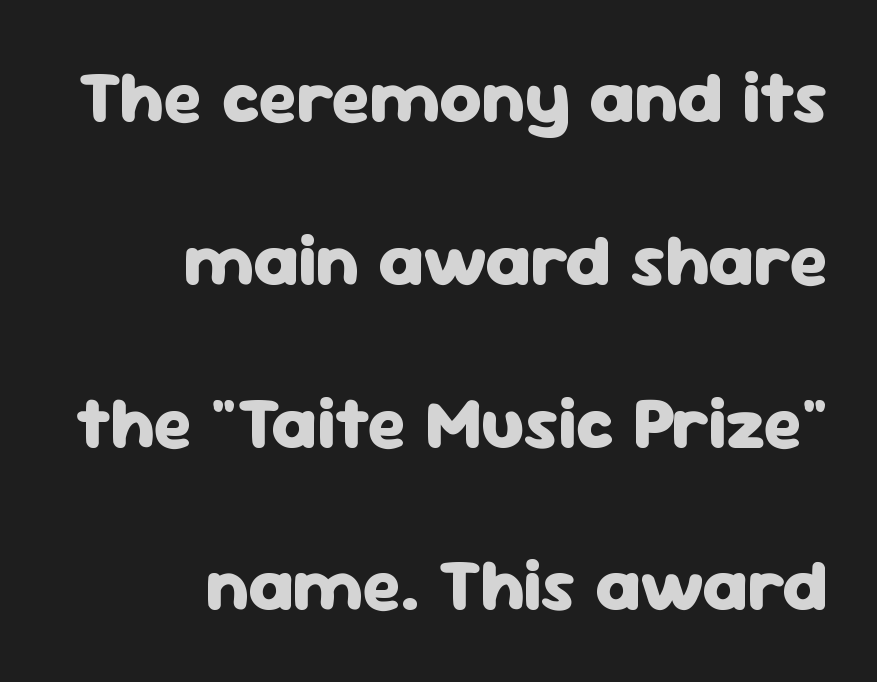
The image shows 73 px heavy sans-serif type, upright; set right-aligned, loose line spacing (2.23x), normal letter spacing, not underlined; low stroke contrast and a medium x-height.
